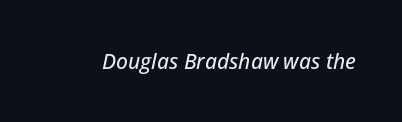
A clean baseline with only descenders dipping below it. Is the letter spacing exaggerated? No — it looks like the ordinary default. Quick note: italic.
